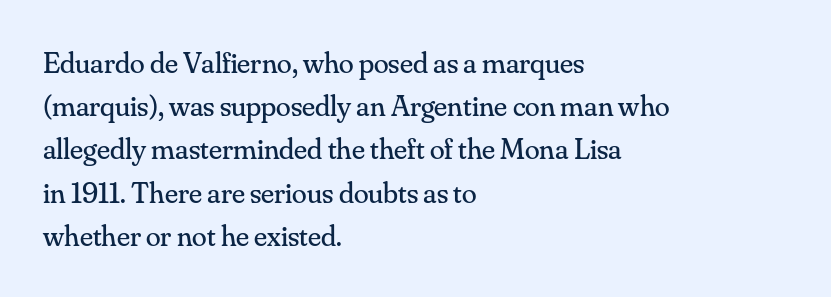
The image shows 30 px regular-weight serif type, upright; set left-aligned, normal line spacing (1.44x), normal letter spacing, not underlined; medium stroke contrast and a small x-height.
